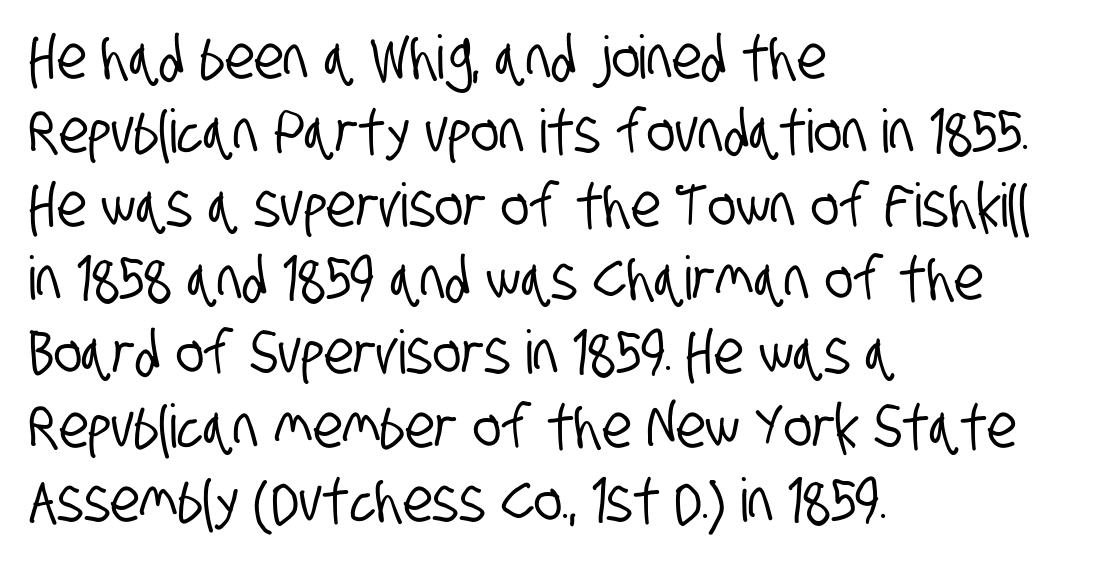
The image shows 60 px condensed sans-serif type; set left-aligned, line spacing 1.23x, normal letter spacing, not underlined; low stroke contrast and a large x-height.
